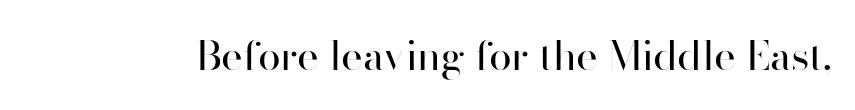
{"serif": "no", "italic": "no", "bold": "no", "weight": "regular", "width": "normal", "stroke_contrast": "high", "x_height": "small", "monospaced": "no", "underline": "no", "letter_spacing": "normal", "letter_spacing_em": 0.0, "glyph_px": 41}
